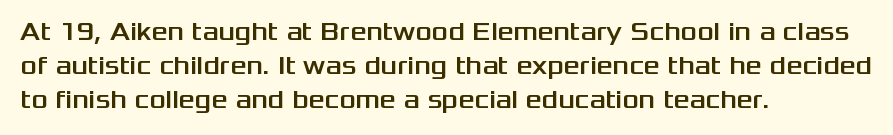
The image shows 25 px text type, upright; set left-aligned, normal line spacing (1.37x), normal letter spacing, not underlined.
